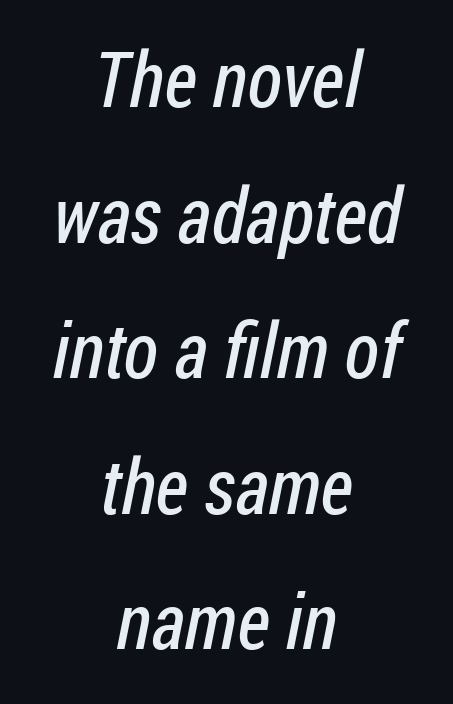
The paragraph shown floats in the horizontal middle. The face used here is proportionally spaced, like ordinary book or web type. Each word holds together tightly as a unit, with standard inter-letter gaps. Bold? No — there's no thickening of the strokes.
